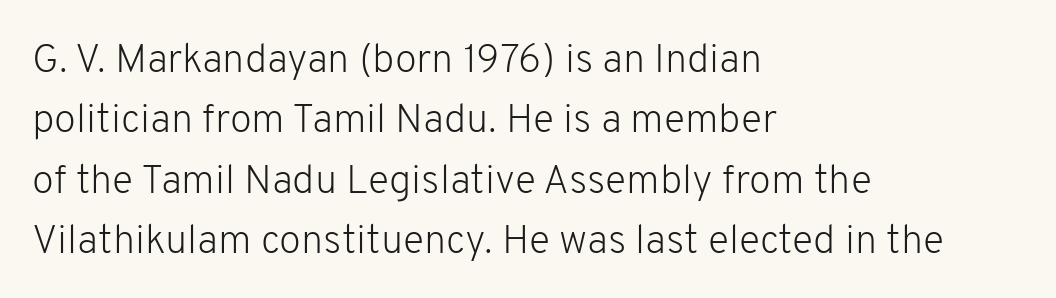
These lines are rendered in a variable-pitch font. A typesetter would label this face a sans. Between one letter and the next there's only the usual sliver of space. No chunkiness to these letters — they're not bold. A normal amount of white space separates one row of letters from the next.
